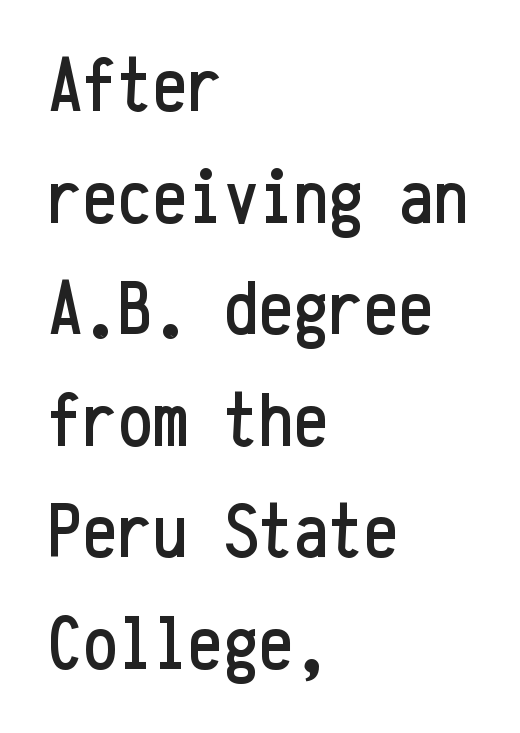
Q: Is the text italic (slanted)? A: No, it is upright.
Q: Is the typeface a serif or a sans-serif typeface? A: Sans-serif.
Q: Is the text underlined? A: No.
Q: How is the paragraph aligned? A: Left-aligned.
Q: Is the spacing between letters normal or unusually wide? A: Normal.
Q: Is the spacing between lines tight, normal or loose? A: Normal.
Q: Width (condensed, normal, or wide)? A: Condensed.
Q: Stroke contrast? A: Low.
Q: x-height? A: Medium.
Q: Monospaced? A: Yes.
